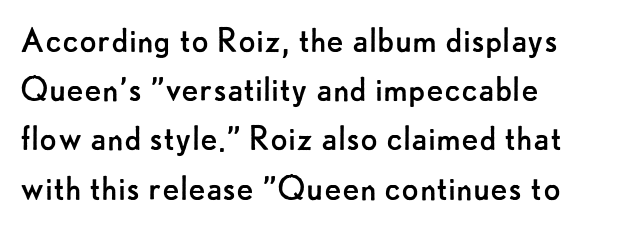
{"serif": "no", "italic": "no", "bold": "no", "weight": "regular", "width": "normal", "stroke_contrast": "low", "x_height": "small", "monospaced": "no", "underline": "no", "align": "left", "line_spacing_ratio": 1.23, "letter_spacing": "normal", "letter_spacing_em": 0.0, "glyph_px": 40}
